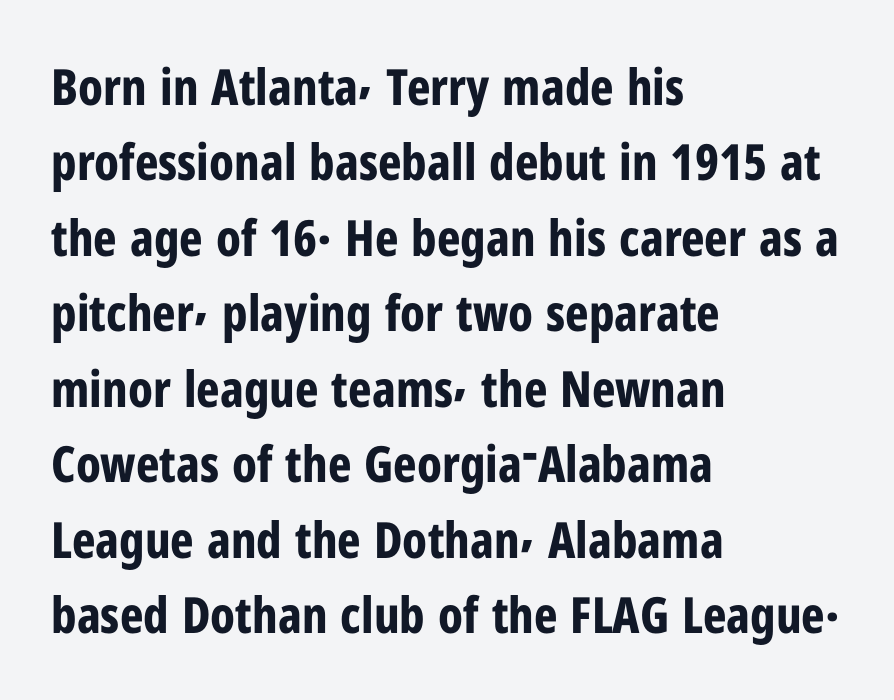
Q: Is the text bold? A: Yes.
Q: Is the text italic (slanted)? A: No, it is upright.
Q: Is the typeface a serif or a sans-serif typeface? A: Sans-serif.
Q: Is the text underlined? A: No.
Q: How is the paragraph aligned? A: Left-aligned.
Q: Is the spacing between letters normal or unusually wide? A: Normal.
Q: Is the spacing between lines tight, normal or loose? A: Normal.
Q: Width (condensed, normal, or wide)? A: Condensed.
Q: Stroke contrast? A: Low.
Q: x-height? A: Medium.
Q: Monospaced? A: No.
